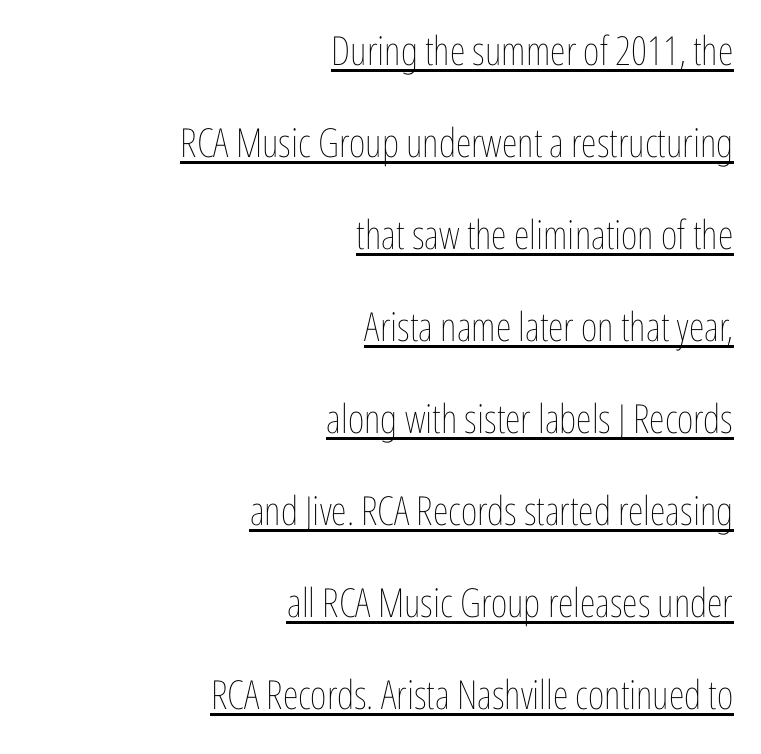
{"italic": "no", "bold": "no", "weight": "thin", "width": "condensed", "stroke_contrast": "low", "x_height": "medium", "monospaced": "no", "underline": "yes", "align": "right", "line_spacing": "loose", "line_spacing_ratio": 2.3, "letter_spacing": "normal", "letter_spacing_em": 0.0, "glyph_px": 40}
